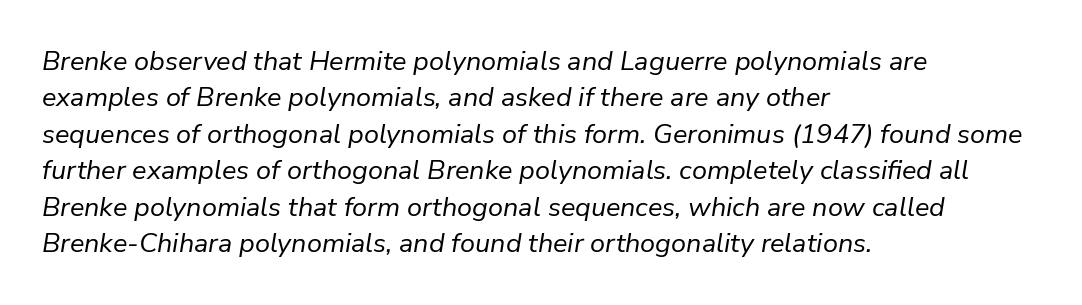
Reading down the block, your eye returns to a fixed left position each line. Italic? Definitely — the glyphs are oblique. The cut favours lightness, reaching ordinary text weight at its darkest. Look at the tracking — it's just the regular setting, nothing added. Baseline-to-baseline distance is the conventional proportion of letter height.
